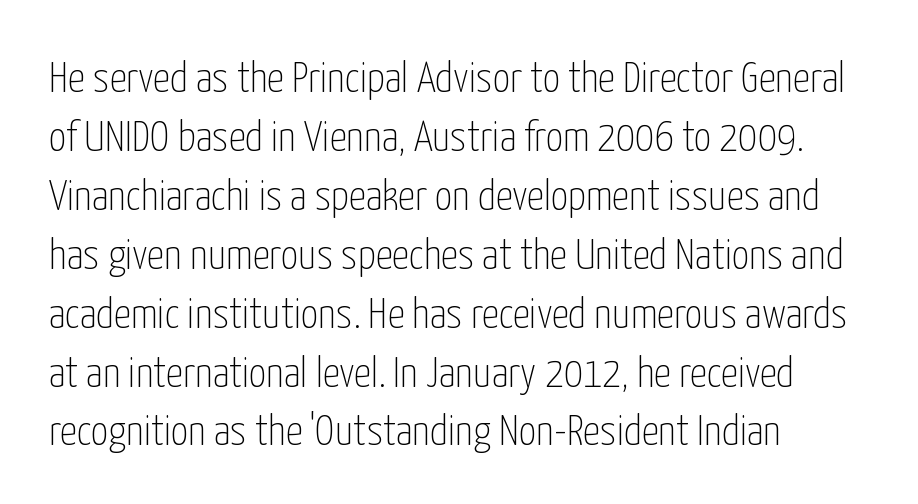
{"serif": "no", "italic": "no", "bold": "no", "weight": "thin", "width": "condensed", "stroke_contrast": "low", "x_height": "medium", "monospaced": "no", "underline": "no", "align": "left", "line_spacing": "normal", "line_spacing_ratio": 1.37, "letter_spacing": "normal", "letter_spacing_em": 0.0, "glyph_px": 43}
